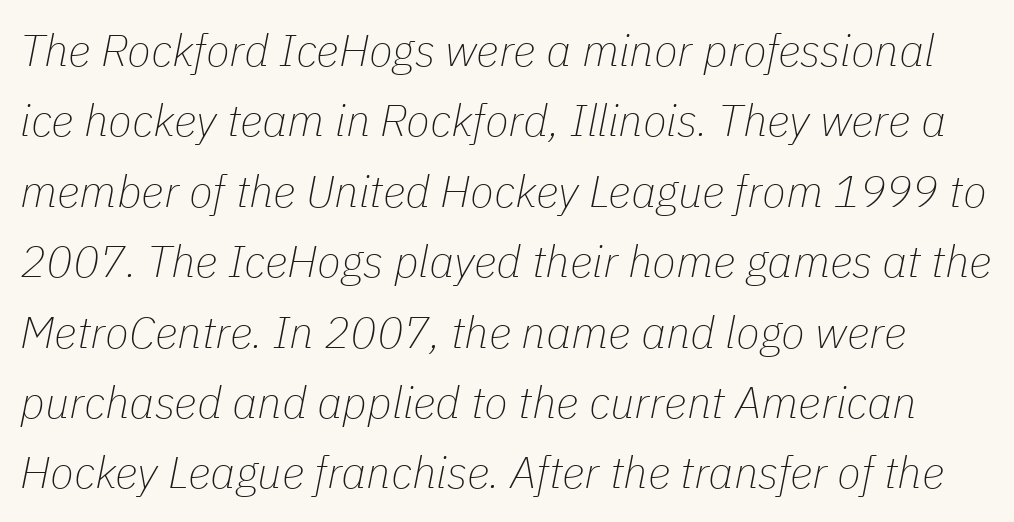
The string is rendered with underlining switched off. A typesetter would call this proportional, since set widths differ per character. A typesetter would call this leading conventional body-copy spacing. Slanted lettering throughout.
